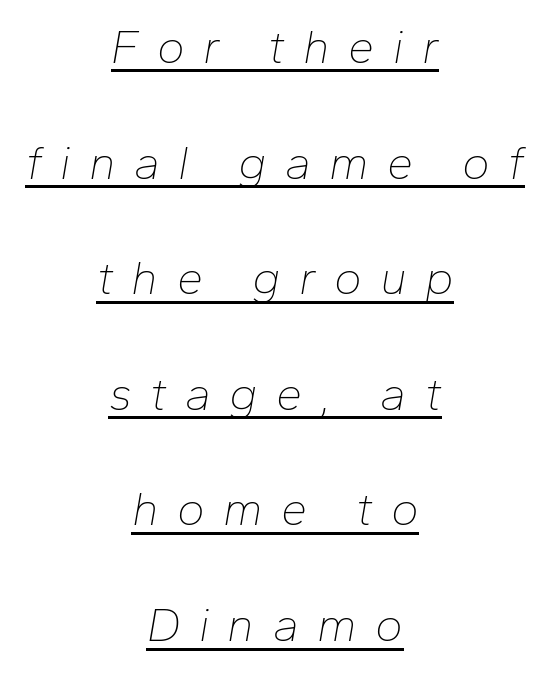
The image shows 47 px thin type, italic (leaning right); set centered, loose line spacing (2.46x), unusually wide letter spacing (+0.39 em), underlined; low stroke contrast and a medium x-height.
